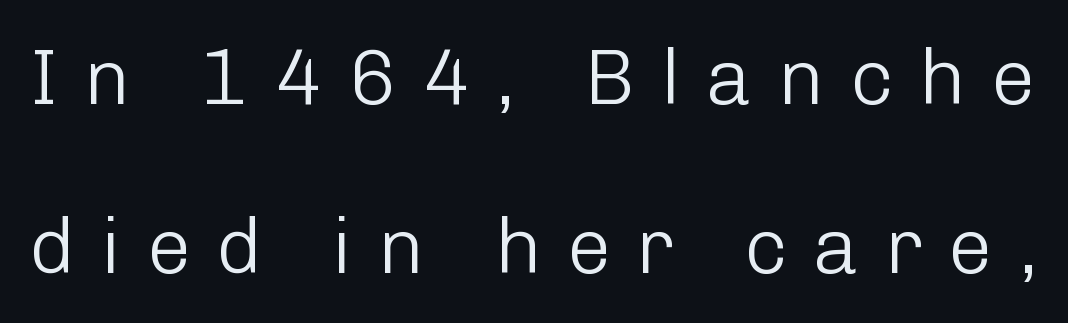
{"serif": "no", "italic": "no", "bold": "no", "weight": "light", "width": "normal", "stroke_contrast": "low", "x_height": "medium", "monospaced": "no", "underline": "no", "line_spacing": "loose", "line_spacing_ratio": 2.14, "letter_spacing": "wide", "letter_spacing_em": 0.32, "glyph_px": 79}
